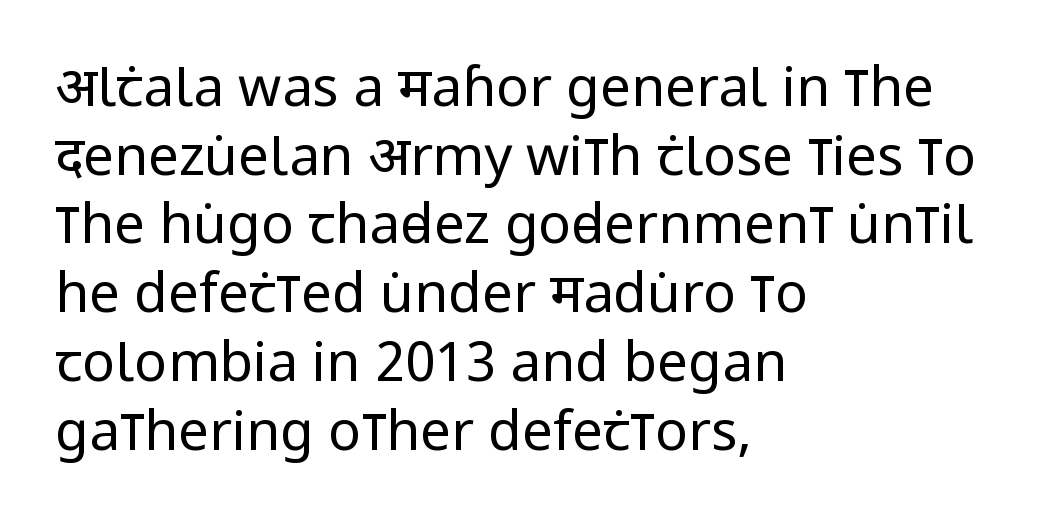
Q: Is the text bold? A: No.
Q: Is the text italic (slanted)? A: No, it is upright.
Q: Is the typeface a serif or a sans-serif typeface? A: Sans-serif.
Q: Is the text underlined? A: No.
Q: How is the paragraph aligned? A: Left-aligned.
Q: Is the spacing between letters normal or unusually wide? A: Normal.
Q: Is the spacing between lines tight, normal or loose? A: Normal.
Q: Width (condensed, normal, or wide)? A: Condensed.
Q: Stroke contrast? A: Low.
Q: x-height? A: Large.
Q: Monospaced? A: No.
